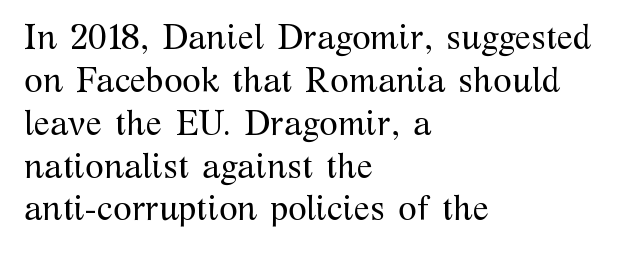
{"serif": "yes", "italic": "no", "bold": "no", "weight": "regular", "width": "normal", "stroke_contrast": "medium", "x_height": "medium", "monospaced": "no", "underline": "no", "align": "left", "line_spacing": "normal", "line_spacing_ratio": 1.26, "letter_spacing": "normal", "letter_spacing_em": 0.0, "glyph_px": 34}
